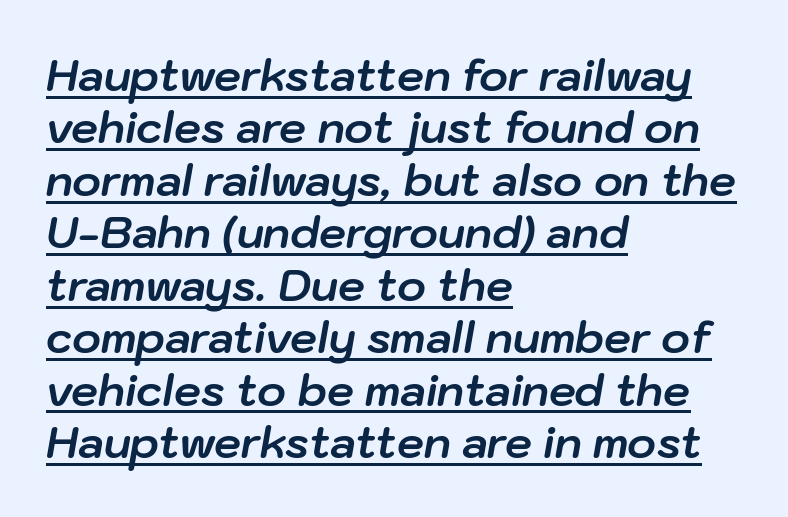
The image shows 43 px bold type, italic (leaning right); set left-aligned, line spacing 1.22x, normal letter spacing, underlined; low stroke contrast and a medium x-height.
